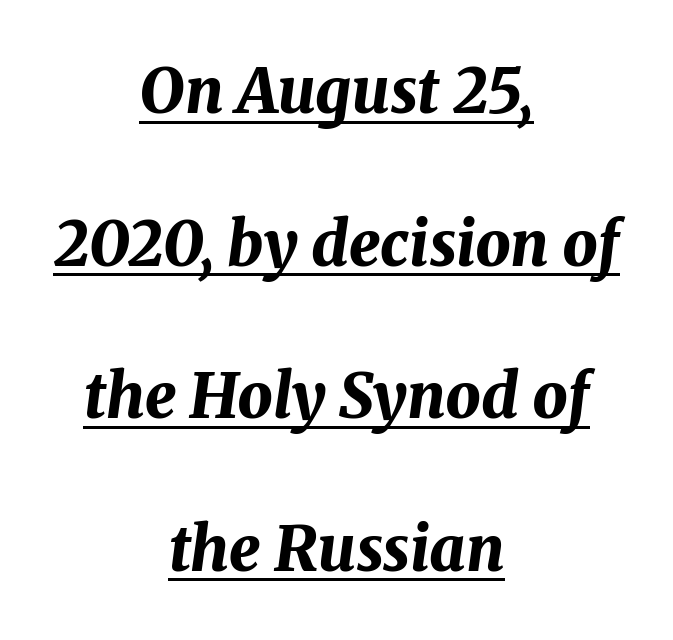
{"italic": "yes", "lean": "right", "slant_degrees": 8, "bold": "yes", "weight": "bold", "width": "normal", "stroke_contrast": "medium", "x_height": "medium", "monospaced": "no", "underline": "yes", "align": "center", "line_spacing": "loose", "line_spacing_ratio": 2.46, "letter_spacing": "normal", "letter_spacing_em": 0.0, "glyph_px": 62}
